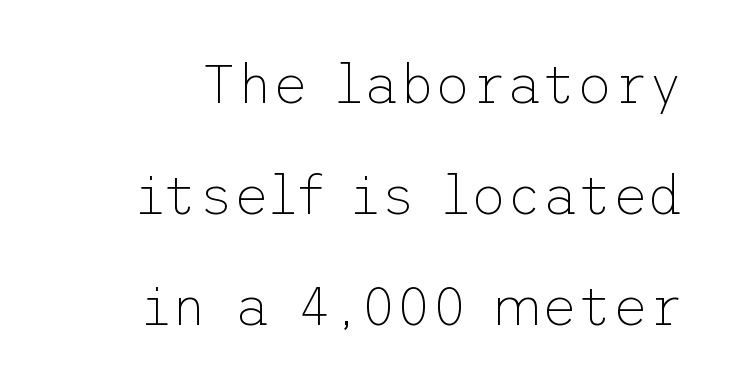
The image shows 55 px thin sans-serif type, upright; set loose line spacing (2.02x), normal letter spacing, not underlined; low stroke contrast and a medium x-height.
